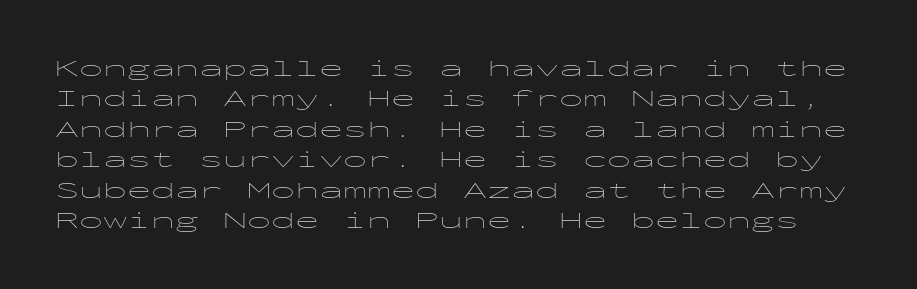
This is the regular roman posture of the typeface. Tracking value appears to be zero — textbook default spacing. Evenly set lines give the paragraph a standard silhouette. This reads as an unemphasized weight, regular at the heaviest. The area under the type is left untouched.
